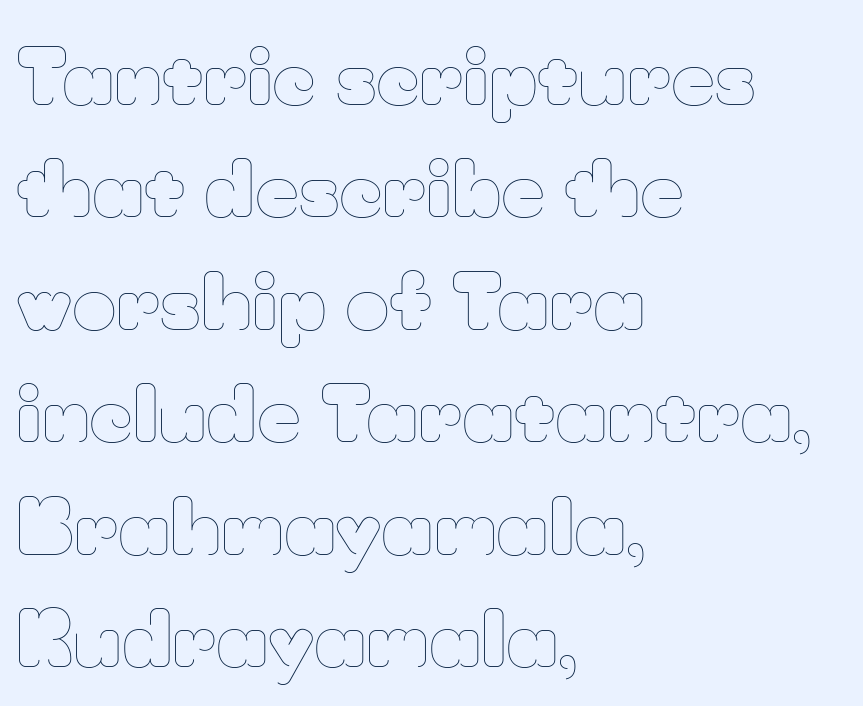
{"italic": "no", "bold": "no", "weight": "thin", "width": "normal", "stroke_contrast": "low", "x_height": "small", "monospaced": "no", "underline": "no", "align": "left", "line_spacing": "normal", "line_spacing_ratio": 1.48, "letter_spacing": "normal", "letter_spacing_em": 0.0, "glyph_px": 76}
